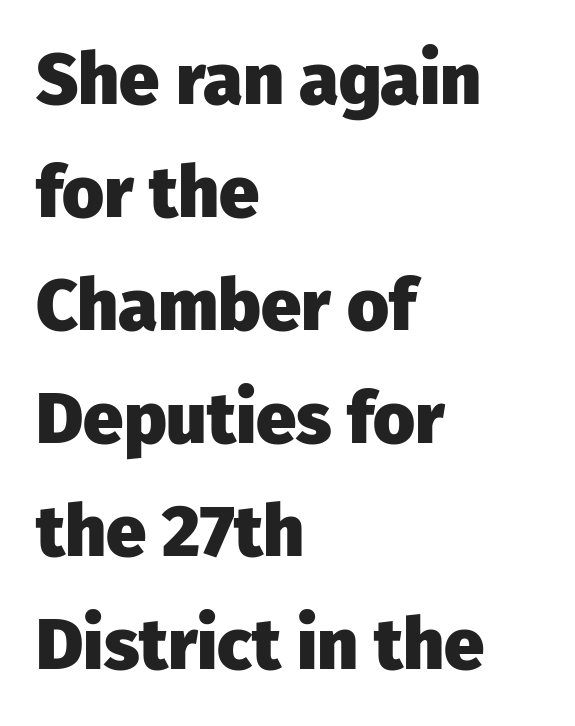
{"serif": "no", "italic": "no", "bold": "yes", "weight": "heavy", "width": "normal", "stroke_contrast": "low", "x_height": "medium", "monospaced": "no", "underline": "no", "align": "left", "line_spacing": "normal", "line_spacing_ratio": 1.57, "letter_spacing": "normal", "letter_spacing_em": 0.0, "glyph_px": 72}
